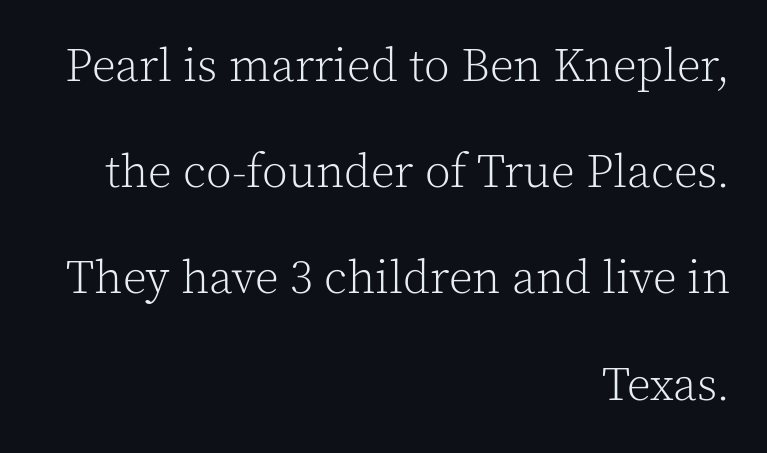
This rendering features lettering with no underline. Weight: in the light-to-regular range. Upright lettering throughout. The space between consecutive lines is lavish.
